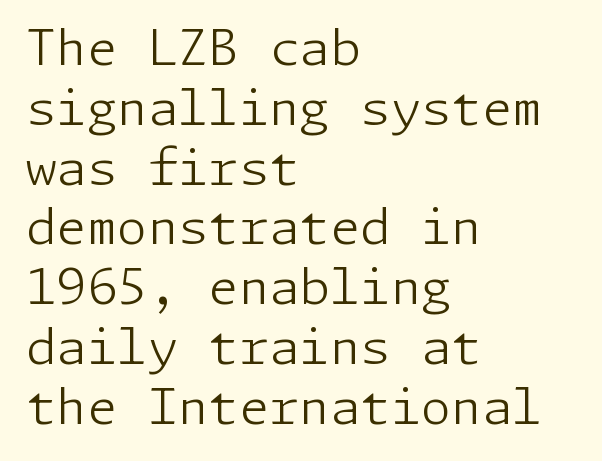
The image shows 49 px light sans-serif type, upright; set left-aligned, line spacing 1.22x, normal letter spacing, not underlined; low stroke contrast and a medium x-height.
